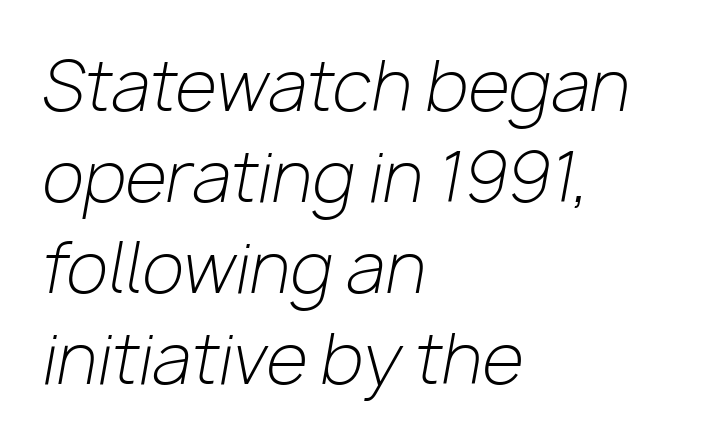
{"italic": "yes", "lean": "right", "slant_degrees": 10, "bold": "no", "weight": "light", "width": "normal", "stroke_contrast": "low", "x_height": "medium", "monospaced": "no", "underline": "no", "align": "left", "line_spacing": "normal", "line_spacing_ratio": 1.34, "letter_spacing": "normal", "letter_spacing_em": 0.0, "glyph_px": 68}
